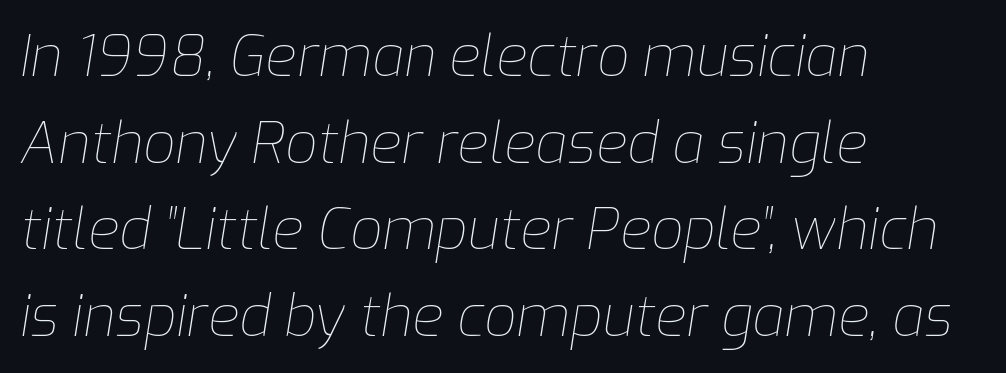
The image shows 57 px thin type, italic (leaning right); set left-aligned, normal line spacing (1.52x), normal letter spacing, not underlined; low stroke contrast and a medium x-height.
